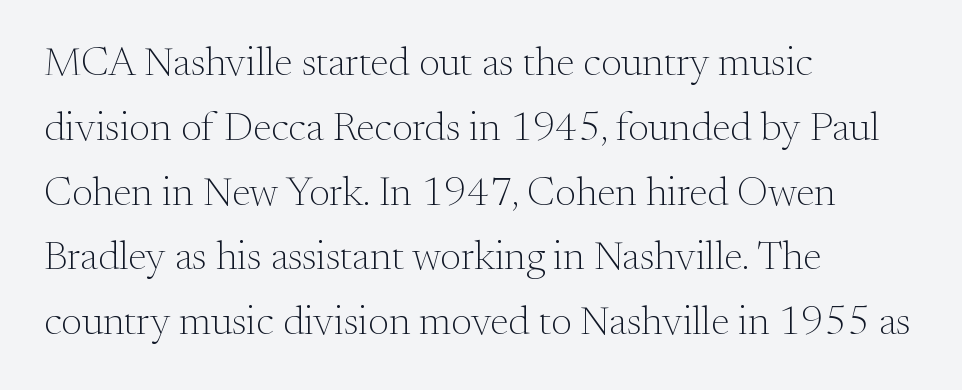
The image shows 41 px light serif type, upright; set left-aligned, normal line spacing (1.58x), normal letter spacing, not underlined; medium stroke contrast and a small x-height.
